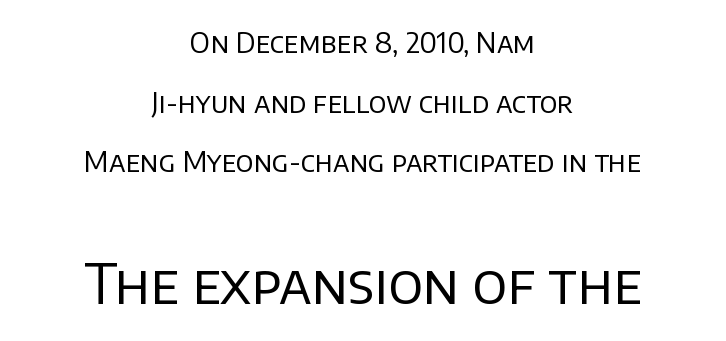
{"serif": "no", "italic": "no", "bold": "no", "weight": "regular", "width": "normal", "stroke_contrast": "low", "x_height": "large", "monospaced": "no", "underline": "no", "align": "center", "line_spacing": "loose", "line_spacing_ratio": 2.13, "letter_spacing": "normal", "letter_spacing_em": 0.0, "larger_block": "second", "size_ratio": 1.96, "glyph_px": 55}
